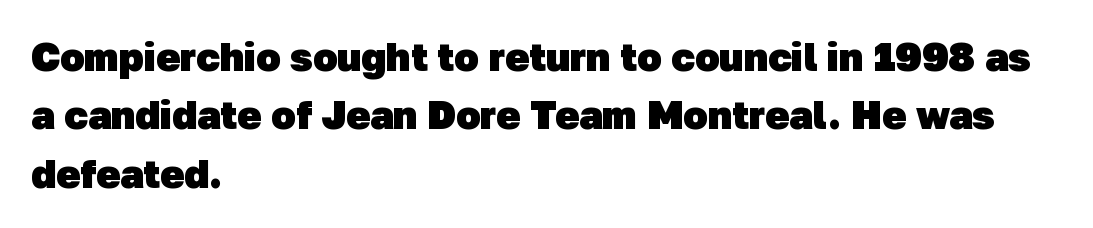
What stands out about the letter spacing? Nothing — it is the standard amount. Character widths vary here, with narrow letters taking less room than wide ones. Each letter's strokes conclude bluntly, with no projecting serifs. The passage is arranged the way most books set body copy — flush left. Bold? Absolutely — the strokes are thick and heavy. Baseline-to-baseline distance is the conventional proportion of letter height.
